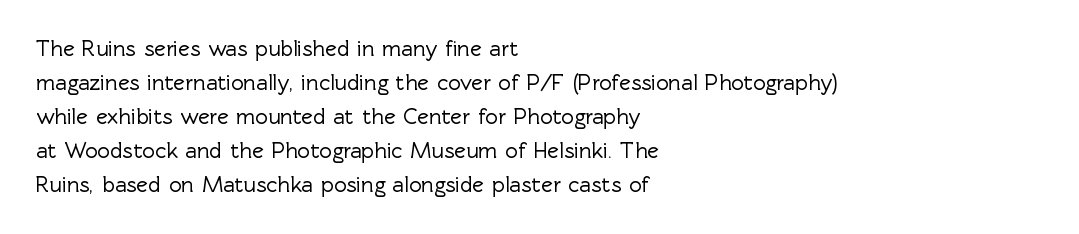
{"italic": "no", "underline": "no", "align": "left", "line_spacing": "normal", "line_spacing_ratio": 1.55, "letter_spacing": "normal", "letter_spacing_em": 0.0, "glyph_px": 22}
